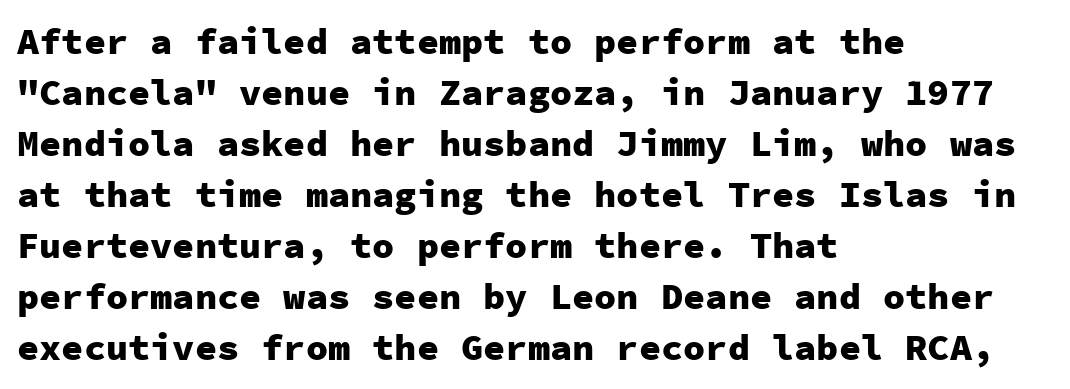
The image shows 37 px heavy sans-serif type, upright, monospaced; set left-aligned, normal line spacing (1.38x), normal letter spacing, not underlined; low stroke contrast and a medium x-height.
